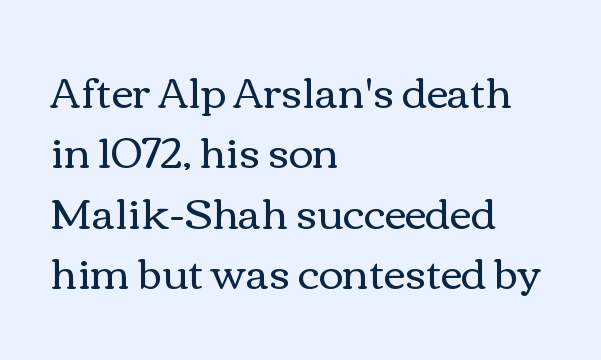
The rendering keeps characters at their native spacing. A classic flush-left, rag-right setting is used for this passage. Here the designer chose a conventional face with non-uniform glyph widths. Is there much room between lines? A standard amount, neither cramped nor airy.
